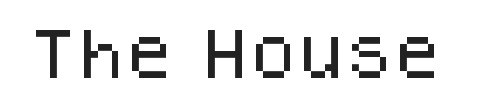
The glyphs in this specimen are sans serif. Standard letterfit; no display-style spreading of the glyphs. Quick note: not italic, upright. Plain, unruled lines of type. Proportional: the letters do not fall into vertical columns.
